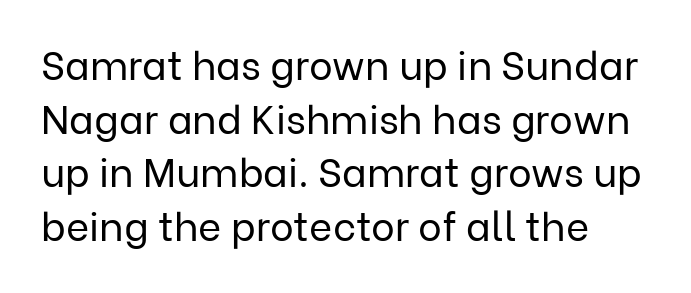
The image shows 40 px regular-weight sans-serif type, upright; set normal line spacing (1.34x), normal letter spacing, not underlined; low stroke contrast and a medium x-height.
